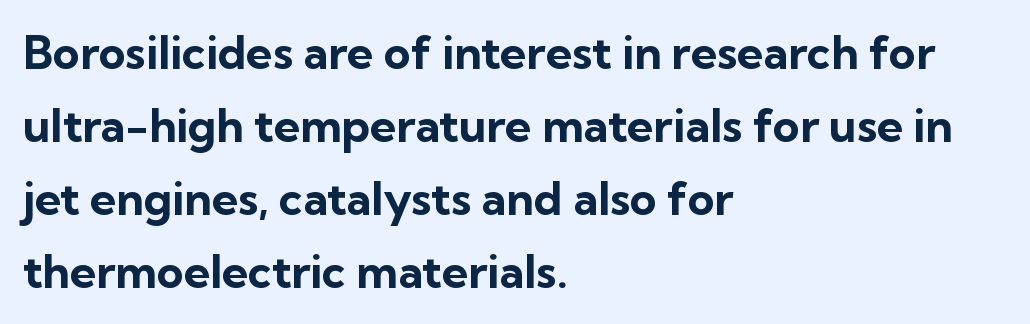
Bare-footed words on every line. The letters sit at their default tracking, neither squeezed nor spread. Typographically, this falls in the sans-serif category. The passage shown stacks its lines at a standard gap. The rendering uses natural spacing where letterforms have individual widths.
